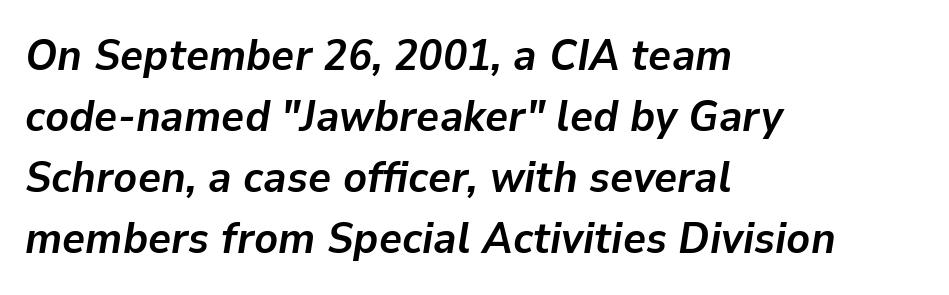
A typesetter would call this proportional, since set widths differ per character. The rendering uses a moderate line-height, typical for paragraphs. Compared with a centered layout, this one pins lines to the left instead. The rendering uses a bold face; every stroke is thick and dark. In terms of letterspacing, this is plain default setting.
